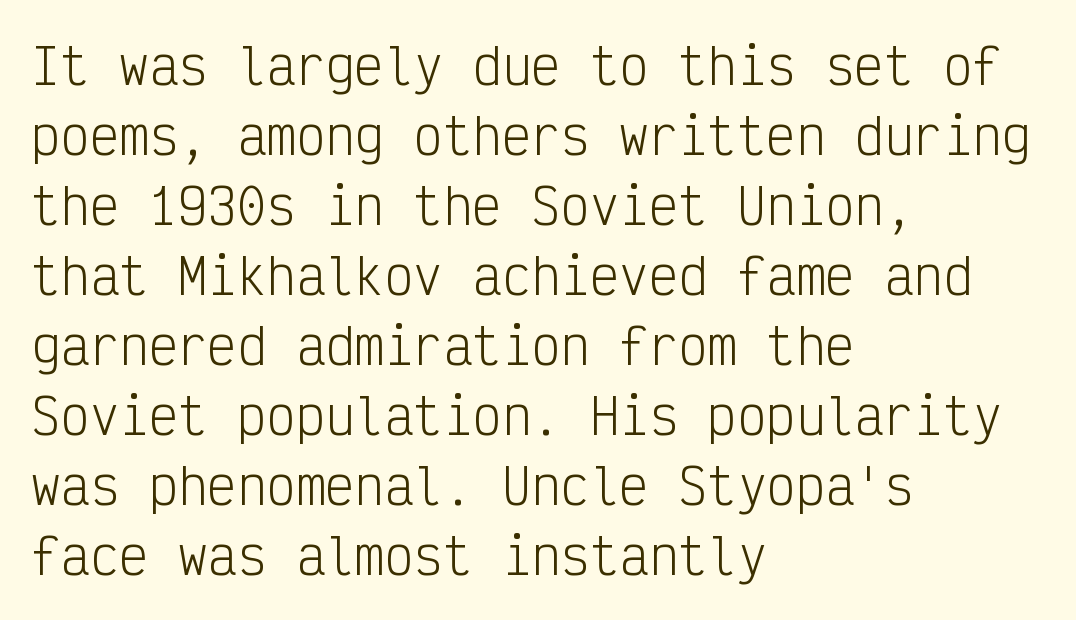
Q: Is the text bold? A: No.
Q: Is the text italic (slanted)? A: No, it is upright.
Q: Is the typeface a serif or a sans-serif typeface? A: Sans-serif.
Q: Is the text underlined? A: No.
Q: How is the paragraph aligned? A: Left-aligned.
Q: Is the spacing between letters normal or unusually wide? A: Normal.
Q: Is the spacing between lines tight, normal or loose? A: Normal.
Q: Width (condensed, normal, or wide)? A: Condensed.
Q: Stroke contrast? A: Low.
Q: x-height? A: Medium.
Q: Monospaced? A: Yes.
